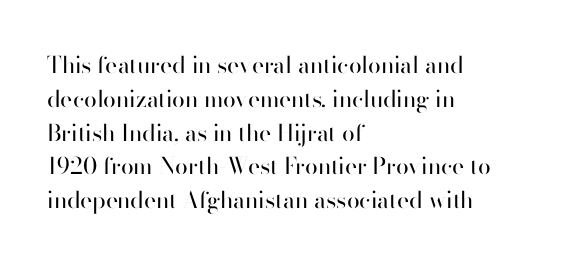
The image shows 23 px text type, upright; set left-aligned, normal line spacing (1.47x), normal letter spacing, not underlined.
